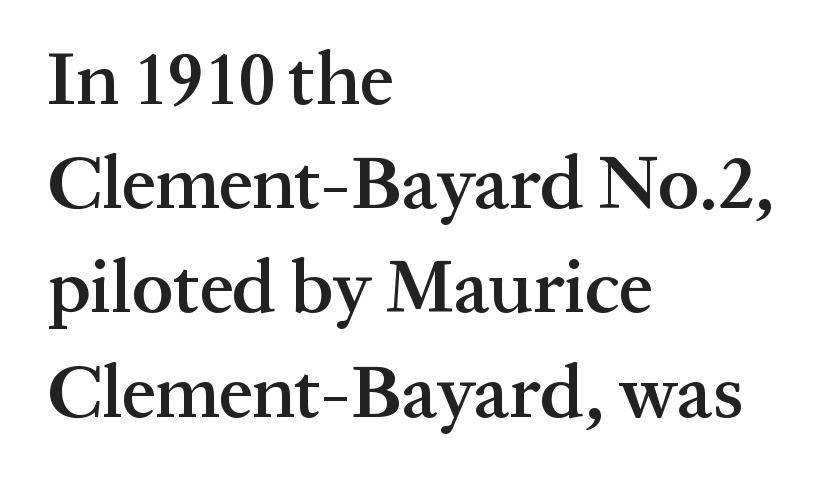
The image shows 75 px semibold serif type, upright; set left-aligned, normal line spacing (1.39x), normal letter spacing, not underlined; medium stroke contrast and a medium x-height.
